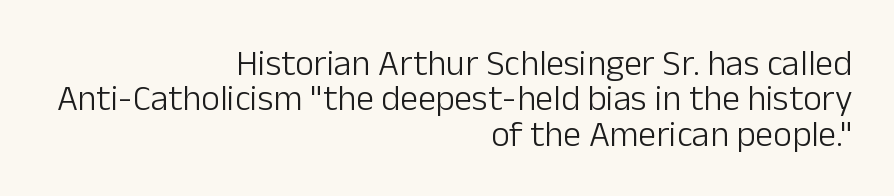
These lines stack with their right ends in a neat column. Whoever set this chose condensed vertical rhythm over breathing room. This sample has the flowing, uneven cadence of proportional lettering. The lettering stays uniformly vertical, giving the passage a roman look.
